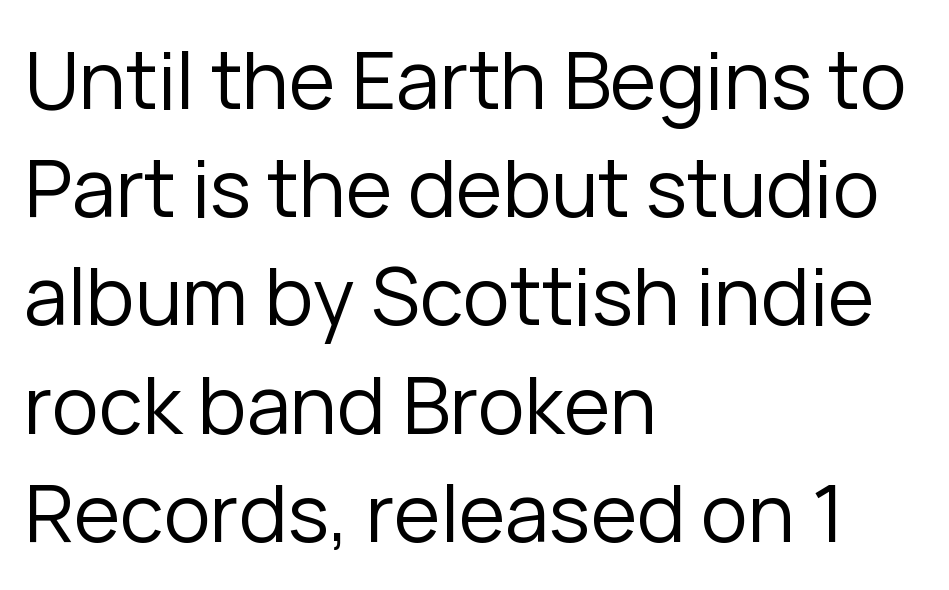
Q: Is the text bold? A: No.
Q: Is the text italic (slanted)? A: No, it is upright.
Q: Is the typeface a serif or a sans-serif typeface? A: Sans-serif.
Q: Is the text underlined? A: No.
Q: How is the paragraph aligned? A: Left-aligned.
Q: Is the spacing between letters normal or unusually wide? A: Normal.
Q: Is the spacing between lines tight, normal or loose? A: Normal.
Q: Width (condensed, normal, or wide)? A: Normal.
Q: Stroke contrast? A: Low.
Q: x-height? A: Medium.
Q: Monospaced? A: No.
